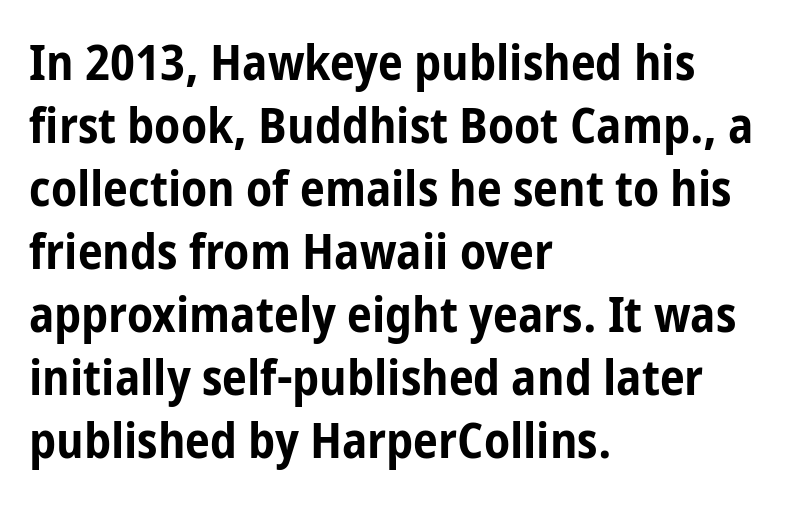
The image shows 50 px bold, condensed sans-serif type, upright; set left-aligned, normal line spacing (1.26x), normal letter spacing, not underlined; low stroke contrast and a medium x-height.
